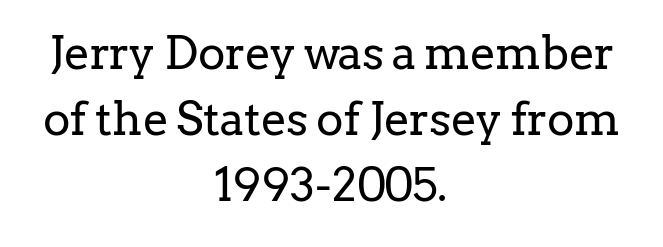
The image shows 46 px regular-weight serif type, upright; set centered, normal line spacing (1.44x), normal letter spacing, not underlined; low stroke contrast and a medium x-height.
